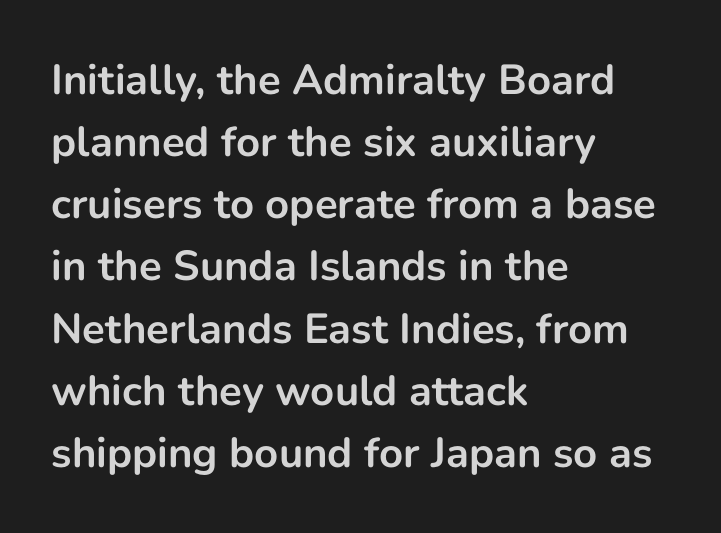
A normal amount of white space separates one row of letters from the next. Notice how the passage keeps a crisp vertical edge on the left only. Here the glyphs are tracked normally, forming tight word shapes. The face used here is a sans, in the tradition of grotesques and geometrics. What weight is shown? A full bold with thick strokes. Posture: vertical.
